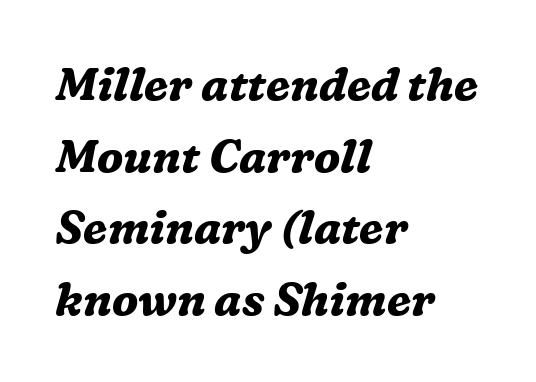
Q: Is the text bold? A: Yes.
Q: Is the text italic (slanted)? A: Yes, it leans right by about 16 degrees.
Q: Is the typeface a serif or a sans-serif typeface? A: Serif.
Q: Is the text underlined? A: No.
Q: How is the paragraph aligned? A: Left-aligned.
Q: Is the spacing between letters normal or unusually wide? A: Normal.
Q: Is the spacing between lines tight, normal or loose? A: Normal.
Q: Width (condensed, normal, or wide)? A: Normal.
Q: Stroke contrast? A: Medium.
Q: x-height? A: Medium.
Q: Monospaced? A: No.
